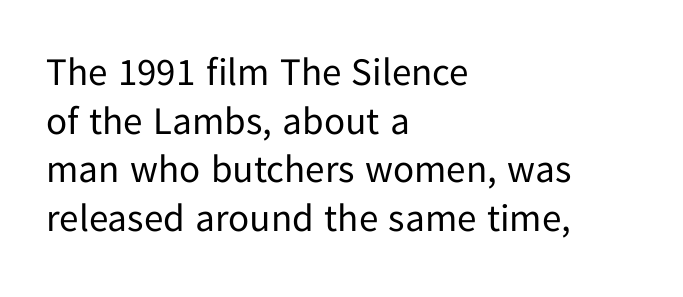
Q: Is the text bold? A: No.
Q: Is the text italic (slanted)? A: No, it is upright.
Q: Is the typeface a serif or a sans-serif typeface? A: Sans-serif.
Q: Is the text underlined? A: No.
Q: How is the paragraph aligned? A: Left-aligned.
Q: Is the spacing between letters normal or unusually wide? A: Normal.
Q: Is the spacing between lines tight, normal or loose? A: Normal.
Q: Width (condensed, normal, or wide)? A: Normal.
Q: Stroke contrast? A: Low.
Q: x-height? A: Medium.
Q: Monospaced? A: No.
